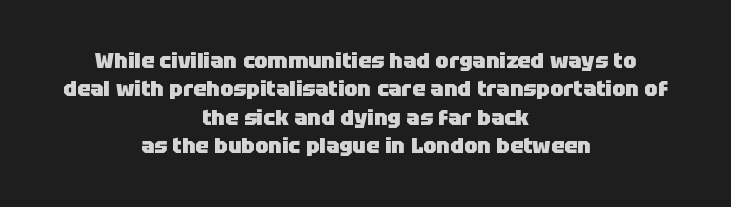
Q: Is the text bold? A: Yes.
Q: Is the text italic (slanted)? A: No, it is upright.
Q: Is the text underlined? A: No.
Q: How is the paragraph aligned? A: Centered.
Q: Is the spacing between letters normal or unusually wide? A: Normal.
Q: Is the spacing between lines tight, normal or loose? A: Normal.
